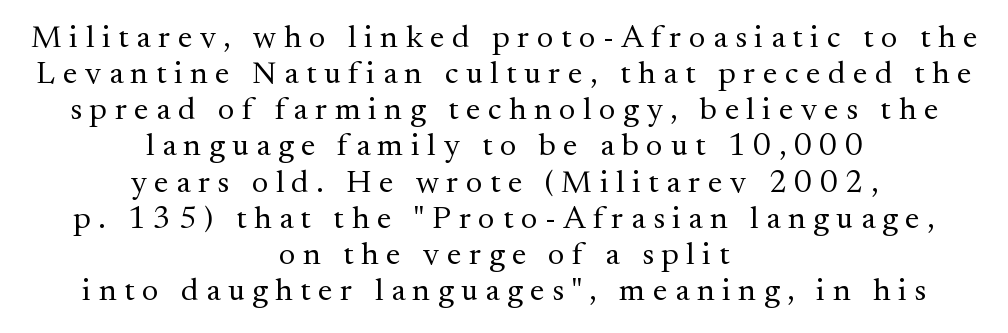
{"serif": "yes", "italic": "no", "bold": "no", "weight": "regular", "width": "normal", "stroke_contrast": "medium", "x_height": "small", "monospaced": "no", "underline": "no", "align": "center", "line_spacing": "tight", "line_spacing_ratio": 1.13, "letter_spacing": "wide", "letter_spacing_em": 0.24, "glyph_px": 32}
